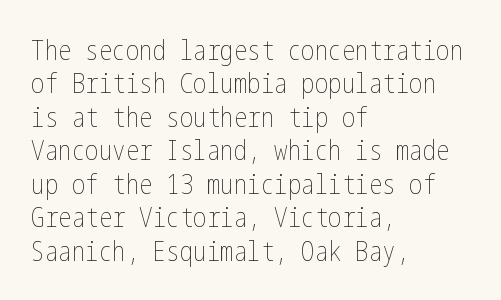
The image shows 27 px text type, upright; set left-aligned, line spacing 1.24x, normal letter spacing, not underlined.
